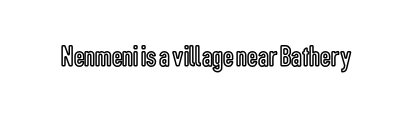
{"italic": "no", "width": "condensed", "x_height": "medium", "monospaced": "no", "underline": "no", "letter_spacing": "normal", "letter_spacing_em": 0.0, "glyph_px": 30}
